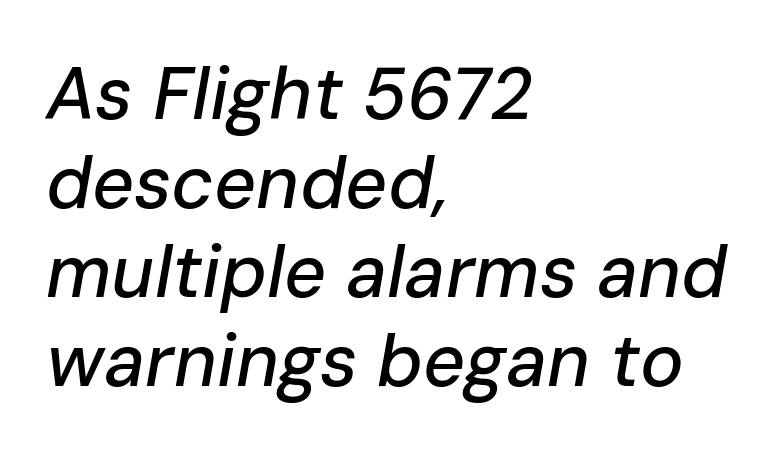
The lines in this sample share a left origin and differ only in where they stop. Nobody drew a line under any word here. Each word holds together tightly as a unit, with standard inter-letter gaps. The font's italic variant was chosen for this text. These lines are rendered in a variable-pitch font.
